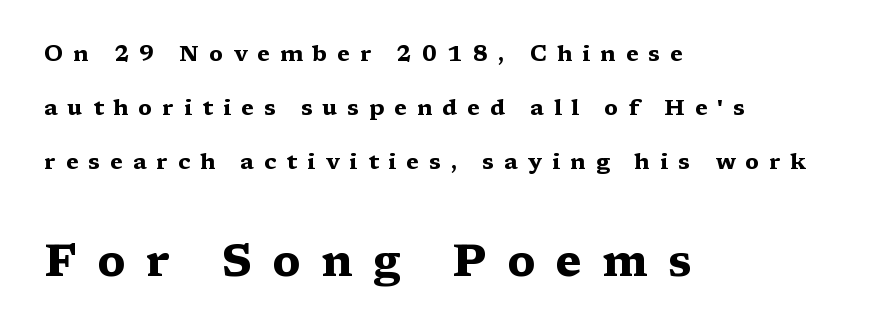
Q: Is the text bold? A: Yes.
Q: Is the text italic (slanted)? A: No, it is upright.
Q: Is the typeface a serif or a sans-serif typeface? A: Serif.
Q: Is the text underlined? A: No.
Q: How is the paragraph aligned? A: Left-aligned.
Q: Is the spacing between letters normal or unusually wide? A: Unusually wide.
Q: Is the spacing between lines tight, normal or loose? A: Loose.
Q: Which block of text is set in a larger size, the first (top) or the second (bottom)? A: The second (bottom) one.
Q: Width (condensed, normal, or wide)? A: Wide.
Q: Stroke contrast? A: Medium.
Q: x-height? A: Medium.
Q: Monospaced? A: No.
